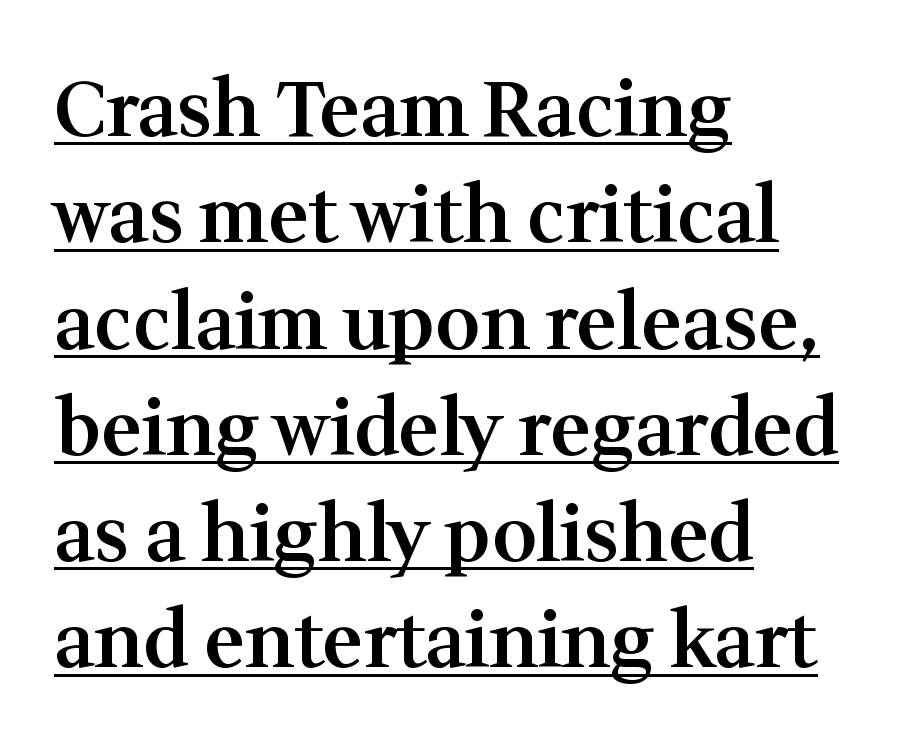
Q: Is the text bold? A: Semi-bold.
Q: Is the text italic (slanted)? A: No, it is upright.
Q: Is the typeface a serif or a sans-serif typeface? A: Serif.
Q: Is the text underlined? A: Yes.
Q: How is the paragraph aligned? A: Left-aligned.
Q: Is the spacing between letters normal or unusually wide? A: Normal.
Q: Is the spacing between lines tight, normal or loose? A: Normal.
Q: Width (condensed, normal, or wide)? A: Normal.
Q: Stroke contrast? A: Medium.
Q: x-height? A: Medium.
Q: Monospaced? A: No.
